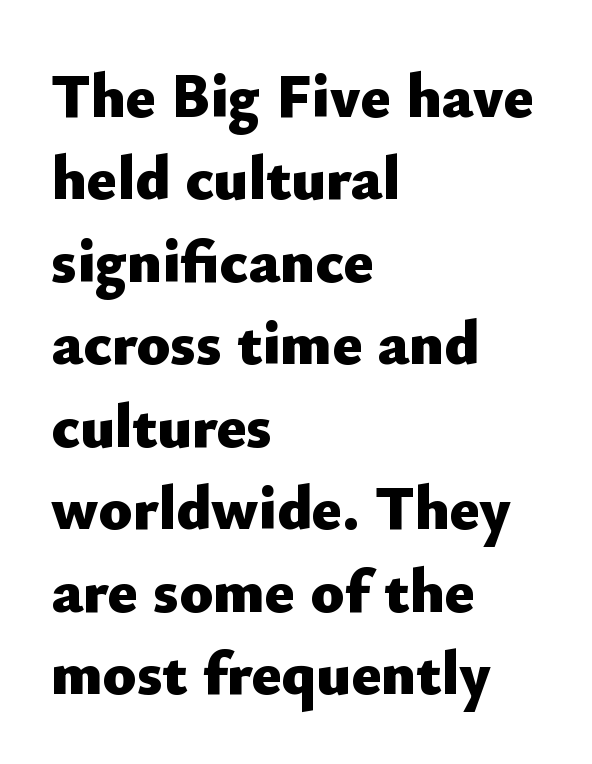
Q: Is the text bold? A: Yes.
Q: Is the text italic (slanted)? A: No, it is upright.
Q: Is the typeface a serif or a sans-serif typeface? A: Sans-serif.
Q: Is the text underlined? A: No.
Q: How is the paragraph aligned? A: Left-aligned.
Q: Is the spacing between letters normal or unusually wide? A: Normal.
Q: Is the spacing between lines tight, normal or loose? A: Normal.
Q: Width (condensed, normal, or wide)? A: Normal.
Q: Stroke contrast? A: Low.
Q: x-height? A: Small.
Q: Monospaced? A: No.
